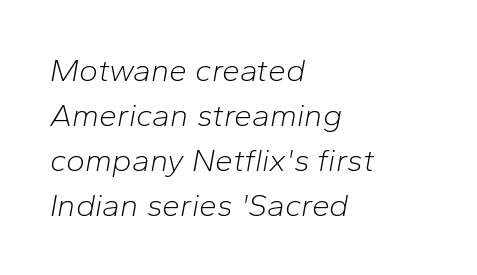
The image shows 32 px light type, italic (leaning right); set left-aligned, normal line spacing (1.41x), normal letter spacing, not underlined; low stroke contrast and a medium x-height.
